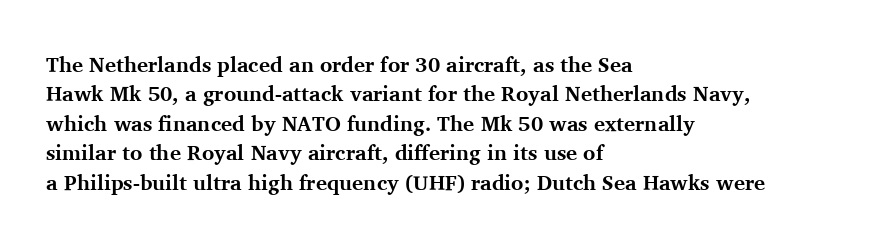
Posture: upright roman. Underlining? Definitely not there. Each line starts at the same left margin while the right side varies. Stroke thickness is high; the sample reads as a true bold. The block of text has a typical density, with ordinary space between rows.
